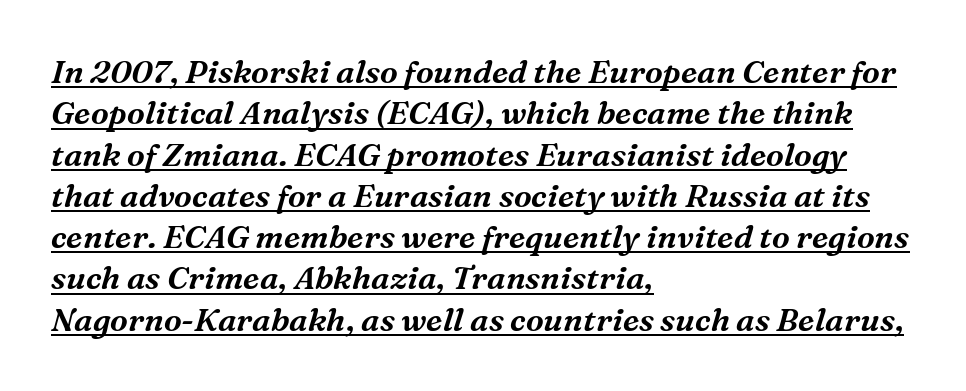
Q: Is the text italic (slanted)? A: Yes, it leans right by about 16 degrees.
Q: Is the typeface a serif or a sans-serif typeface? A: Serif.
Q: Is the text underlined? A: Yes.
Q: How is the paragraph aligned? A: Left-aligned.
Q: Is the spacing between letters normal or unusually wide? A: Normal.
Q: Is the spacing between lines tight, normal or loose? A: Normal.
Q: Width (condensed, normal, or wide)? A: Normal.
Q: Stroke contrast? A: Medium.
Q: x-height? A: Medium.
Q: Monospaced? A: No.
